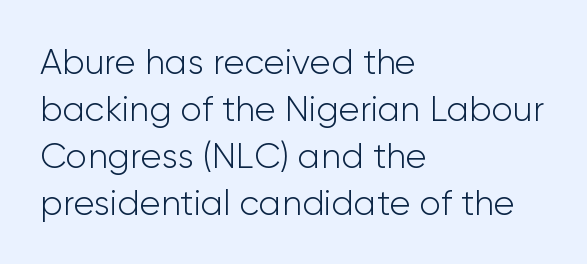
Honestly, the letter spacing is just normal — you wouldn't notice it. These lines are rendered in a variable-pitch font. Counters stay open thanks to moderate or lighter strokes. Plain, unruled lines of type.
